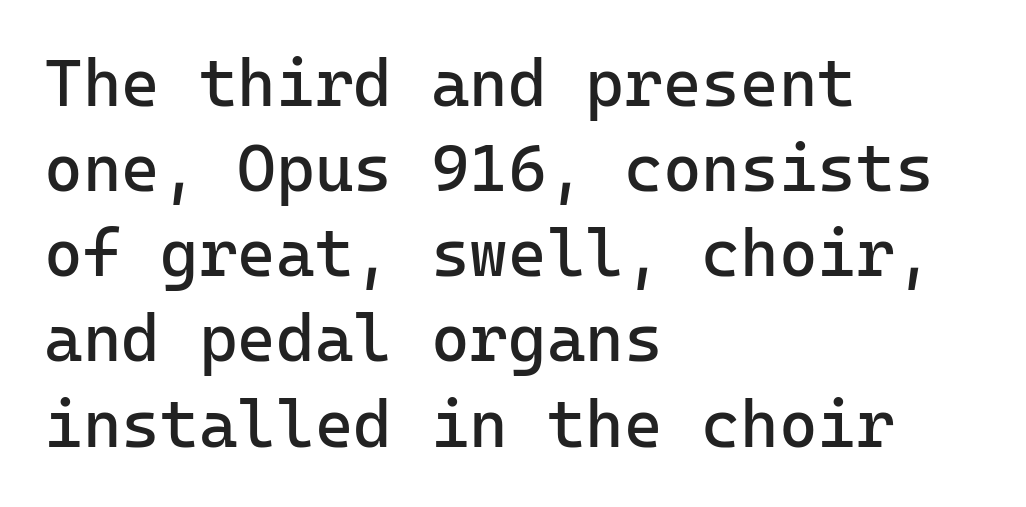
Q: Is the text bold? A: No.
Q: Is the text italic (slanted)? A: No, it is upright.
Q: Is the typeface a serif or a sans-serif typeface? A: Sans-serif.
Q: Is the text underlined? A: No.
Q: How is the paragraph aligned? A: Left-aligned.
Q: Is the spacing between letters normal or unusually wide? A: Normal.
Q: Is the spacing between lines tight, normal or loose? A: Normal.
Q: Width (condensed, normal, or wide)? A: Normal.
Q: Stroke contrast? A: Low.
Q: x-height? A: Medium.
Q: Monospaced? A: Yes.
